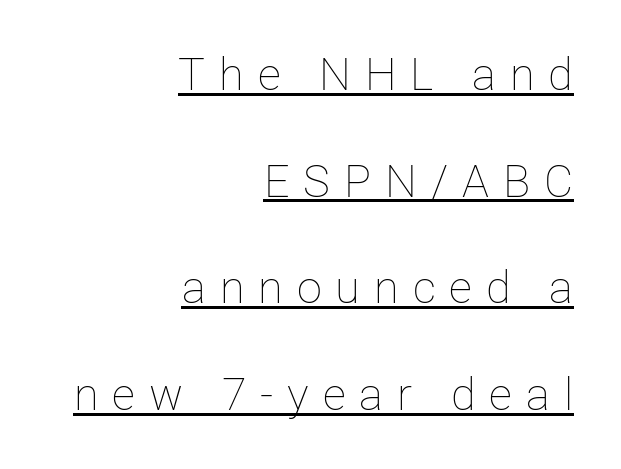
Honestly, the letter spacing is so wide it's the main thing you notice. Italic? Not at all — the glyphs are vertical. The words here are underlined. Looks like regular typesetting: each glyph gets only the width it needs.
